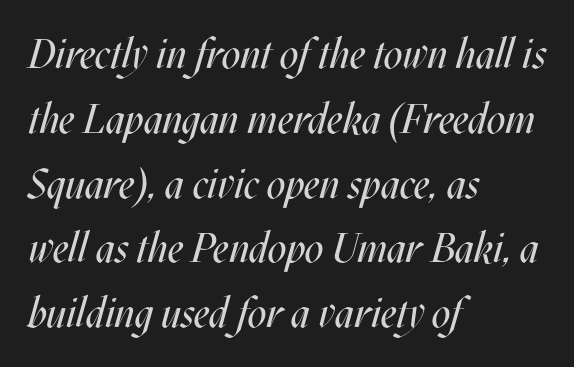
Spacing verdict: proportional, widths tailored to each character. Weight: in the light-to-regular range. Baseline-to-baseline distance is the conventional proportion of letter height. Would a proofreader flag this as italicized? Yes. Every row of glyphs begins at an identical x-position on the left.
